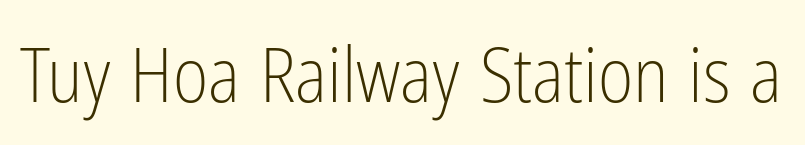
The gaps between neighbouring characters are ordinary and unremarkable. Posture: upright roman. The strokes are not fattened; the text isn't bold. Underlining? Definitely not there.
